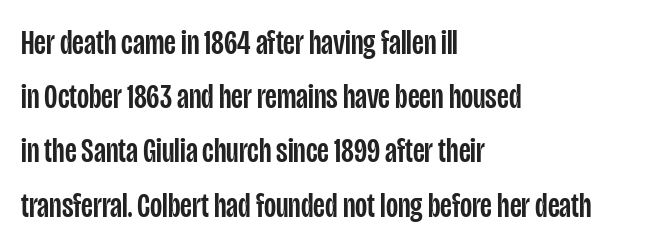
Q: Is the text italic (slanted)? A: No, it is upright.
Q: Is the typeface a serif or a sans-serif typeface? A: Sans-serif.
Q: Is the text underlined? A: No.
Q: How is the paragraph aligned? A: Left-aligned.
Q: Is the spacing between letters normal or unusually wide? A: Normal.
Q: Is the spacing between lines tight, normal or loose? A: Normal.
Q: Width (condensed, normal, or wide)? A: Condensed.
Q: Stroke contrast? A: Low.
Q: x-height? A: Large.
Q: Monospaced? A: No.
